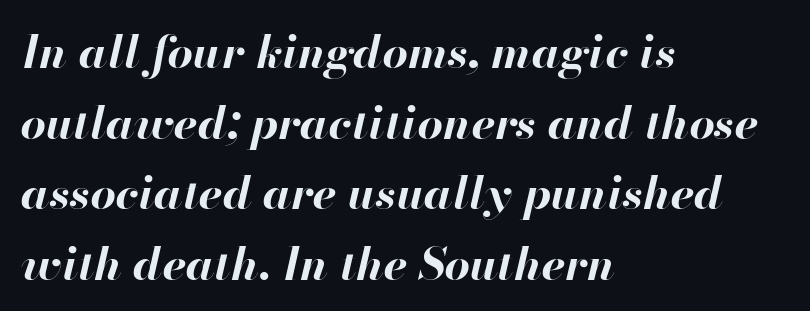
The image shows 45 px bold type, italic (leaning right); set left-aligned, normal line spacing (1.57x), normal letter spacing, not underlined; high stroke contrast and a small x-height.
